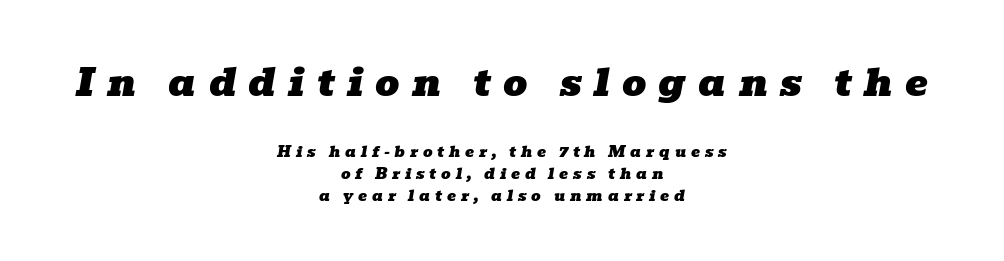
The image shows 38 px wide serif type, italic (leaning right); set centered, normal line spacing (1.48x), unusually wide letter spacing (+0.32 em), not underlined; the first (top) block is 2.53x larger; low stroke contrast and a medium x-height.
